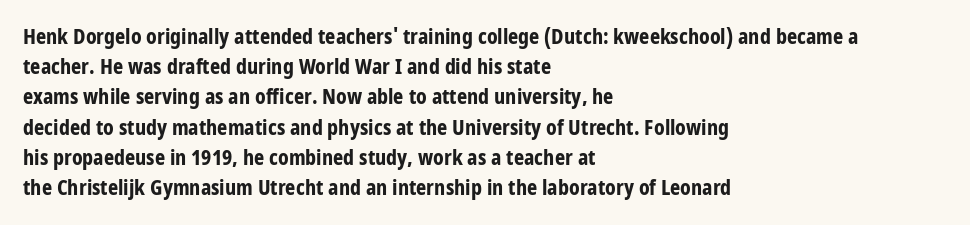
Q: Is the text bold? A: Yes.
Q: Is the text italic (slanted)? A: No, it is upright.
Q: Is the text underlined? A: No.
Q: How is the paragraph aligned? A: Left-aligned.
Q: Is the spacing between letters normal or unusually wide? A: Normal.
Q: Is the spacing between lines tight, normal or loose? A: Normal.
